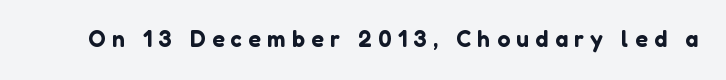
The letterforms stand isolated, each surrounded by extra space. The typography opts for an upright posture over an oblique one. Glance below the letters and you will spot only blank space.
